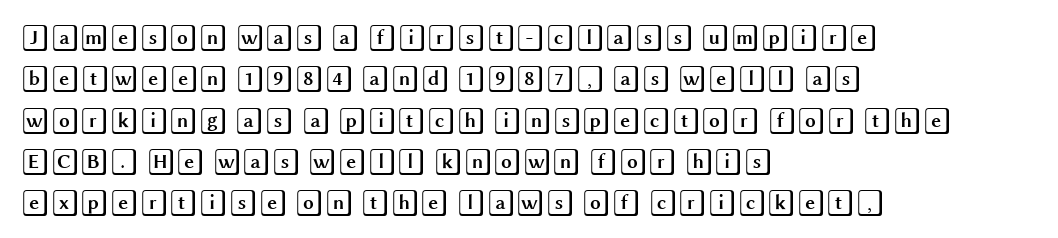
Successive baselines arrive at the customary interval. Short and long lines alike share a common starting point at left. Italic: no, the glyphs are upright roman. Short note: letters normally spaced. Quick note: underline off.
